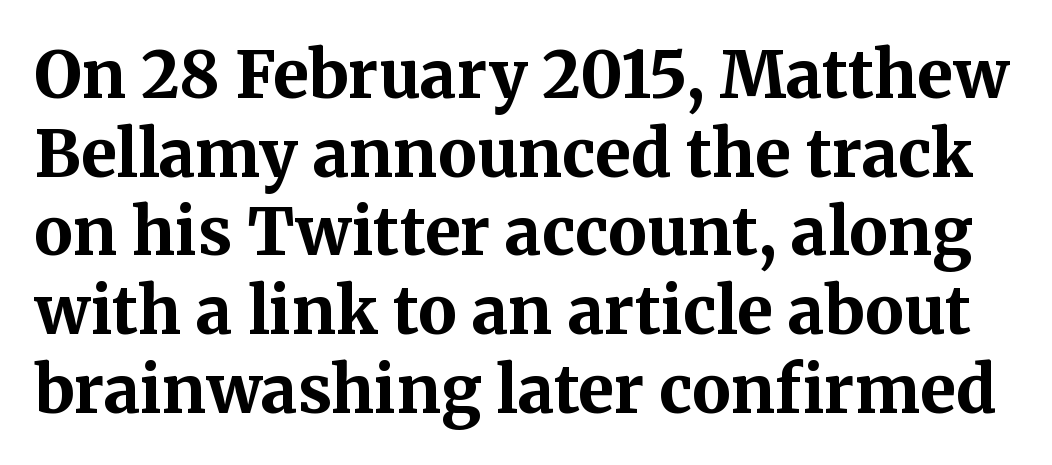
{"serif": "yes", "italic": "no", "bold": "yes", "weight": "bold", "width": "normal", "stroke_contrast": "medium", "x_height": "medium", "monospaced": "no", "underline": "no", "line_spacing_ratio": 1.21, "letter_spacing": "normal", "letter_spacing_em": 0.0, "glyph_px": 65}
